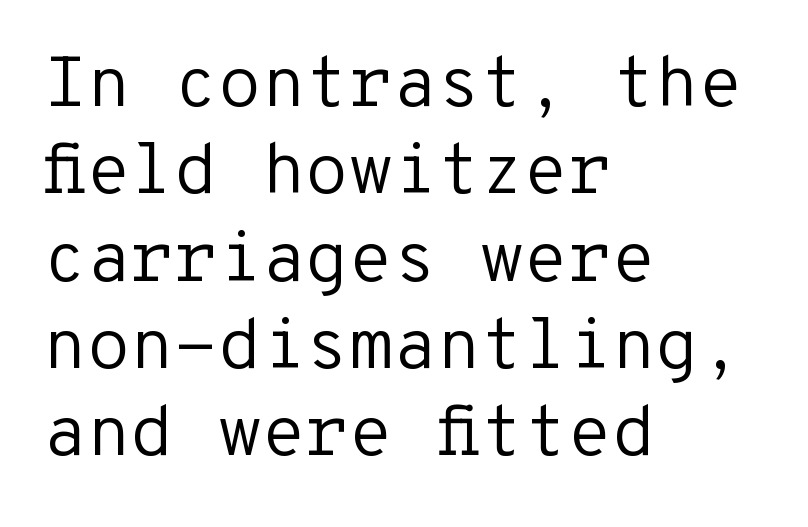
Q: Is the text bold? A: No.
Q: Is the text italic (slanted)? A: No, it is upright.
Q: Is the typeface a serif or a sans-serif typeface? A: Sans-serif.
Q: Is the text underlined? A: No.
Q: How is the paragraph aligned? A: Left-aligned.
Q: Is the spacing between letters normal or unusually wide? A: Normal.
Q: Width (condensed, normal, or wide)? A: Normal.
Q: Stroke contrast? A: Low.
Q: x-height? A: Medium.
Q: Monospaced? A: Yes.
